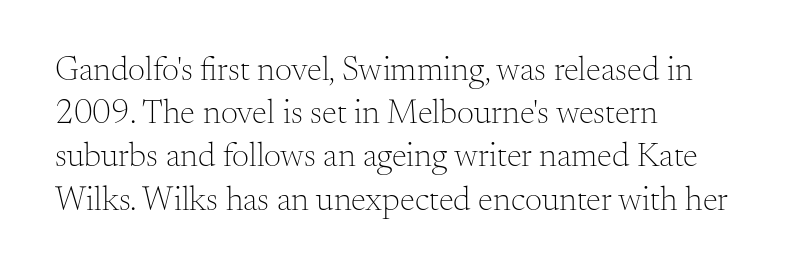
The image shows 34 px light serif type, upright; set left-aligned, normal line spacing (1.27x), normal letter spacing, not underlined; medium stroke contrast and a small x-height.
